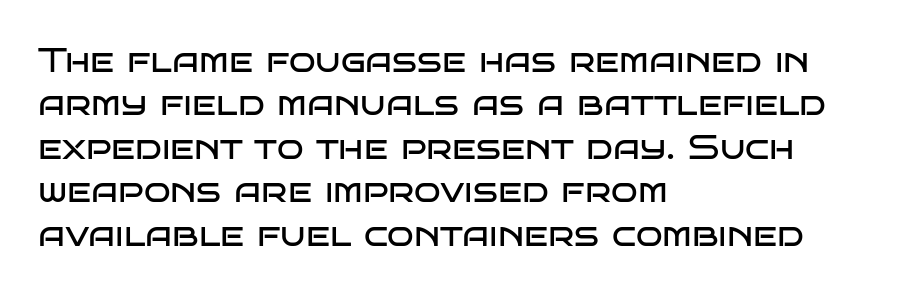
A typesetter would label this face a sans. Standard letterfit; no display-style spreading of the glyphs. Reading down the block, your eye returns to a fixed left position each line. Vertical strokes here are truly vertical. The passage shown is not underscored anywhere.
